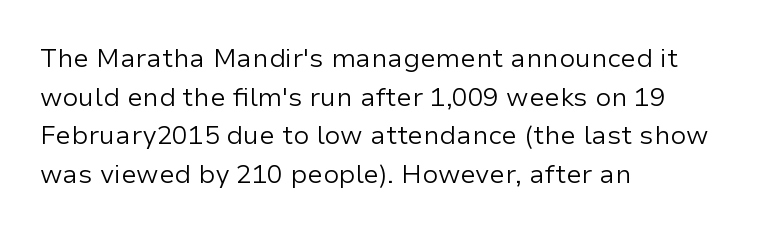
{"italic": "no", "bold": "no", "underline": "no", "align": "left", "line_spacing": "normal", "line_spacing_ratio": 1.49, "letter_spacing": "normal", "letter_spacing_em": 0.0, "glyph_px": 26}
